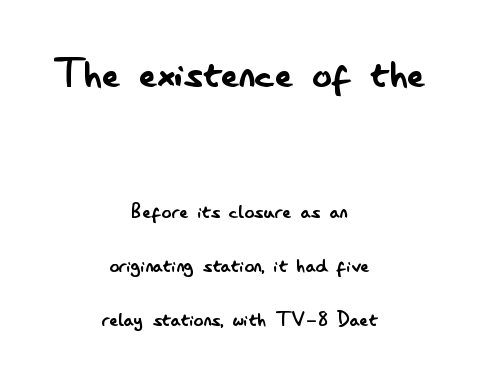
Short and long lines alike share a common midpoint. The specimen reads as upright at a glance. Summary of vertical rhythm: relaxed, with wide interline spacing. Heaviness? Minimal to ordinary, like unemphasized prose. Do the characters align in a grid? No, the font is proportional.
